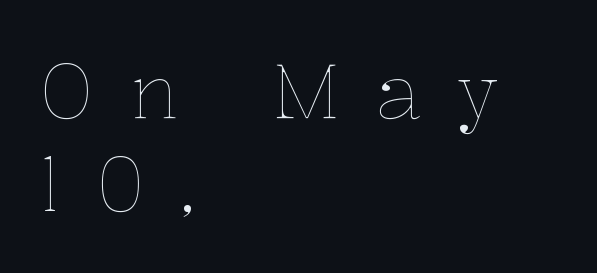
Think standard paragraph weight, or any step lighter than that. This sample uses an upright cut, with every glyph sitting square on the baseline. Proportional: the letters do not fall into vertical columns. This sample uses expanded letter spacing, leaving extra air between glyphs. Underline: absent.
